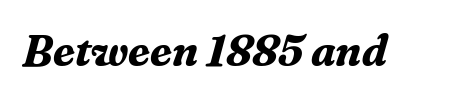
Q: Is the text bold? A: Yes.
Q: Is the text italic (slanted)? A: Yes, it leans right by about 16 degrees.
Q: Is the typeface a serif or a sans-serif typeface? A: Serif.
Q: Is the text underlined? A: No.
Q: Is the spacing between letters normal or unusually wide? A: Normal.
Q: Width (condensed, normal, or wide)? A: Normal.
Q: Stroke contrast? A: Medium.
Q: x-height? A: Medium.
Q: Monospaced? A: No.
